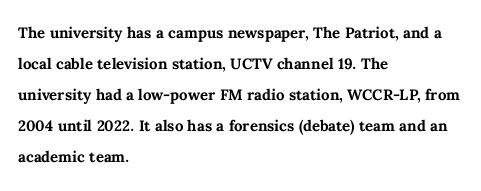
This is heavy type, rendered in bold. No extra tracking has been applied to these lines. The lines in this sample share a left origin and differ only in where they stop. A typesetter would call this leading conventional body-copy spacing. The typography opts for an upright posture over an oblique one. No word sits above an underline.
